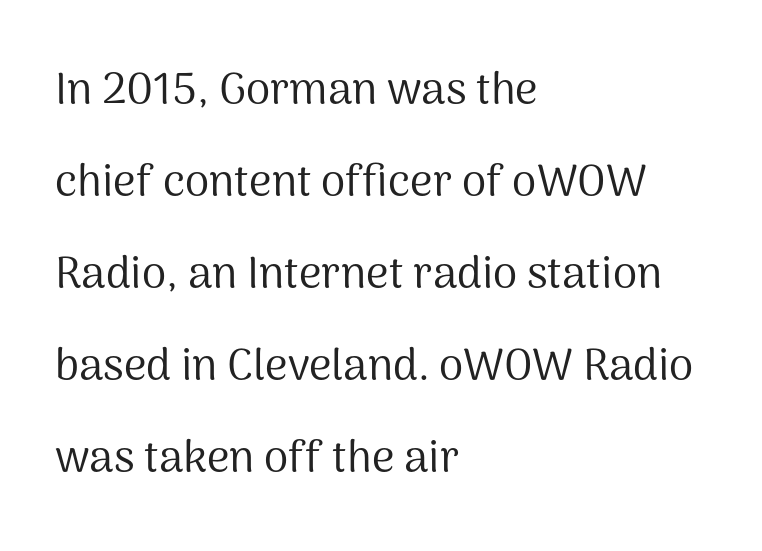
Notice the wide empty band between every row — that's loose leading. Weight: regular or lighter. Anything drawn beneath the words? Only blank space. Does the copy run flush right? No — it runs flush left. Is this a sans? Yes — the strokes have no serifs. Between one letter and the next there's only the usual sliver of space.
